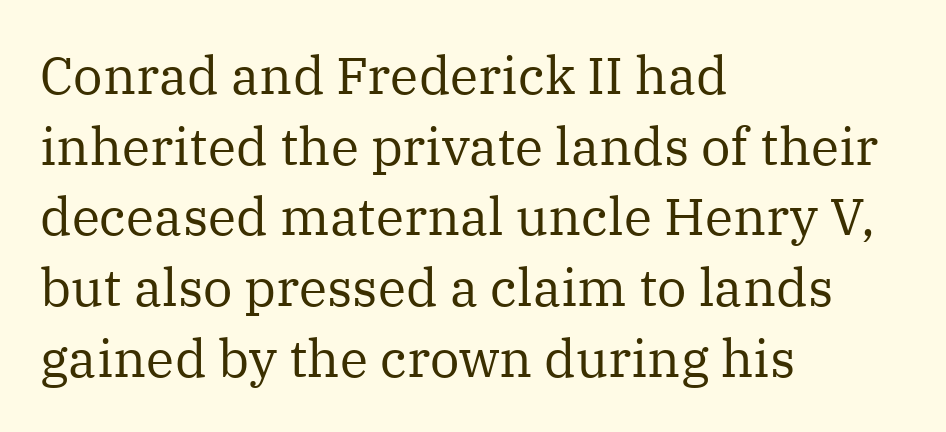
Nothing unusual about the tracking: characters are spaced as the font intends. Letters have the restrained weight of plain body copy at most. If you drew a line through each stem, it would be perfectly vertical. You could not count columns in this text — the font is proportionally spaced.
